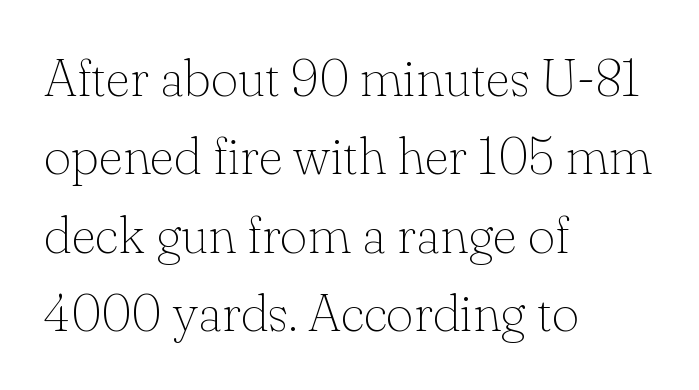
Q: Is the text bold? A: No.
Q: Is the text italic (slanted)? A: No, it is upright.
Q: Is the typeface a serif or a sans-serif typeface? A: Serif.
Q: Is the text underlined? A: No.
Q: How is the paragraph aligned? A: Left-aligned.
Q: Is the spacing between letters normal or unusually wide? A: Normal.
Q: Is the spacing between lines tight, normal or loose? A: Normal.
Q: Width (condensed, normal, or wide)? A: Normal.
Q: Stroke contrast? A: Low.
Q: x-height? A: Small.
Q: Monospaced? A: No.
